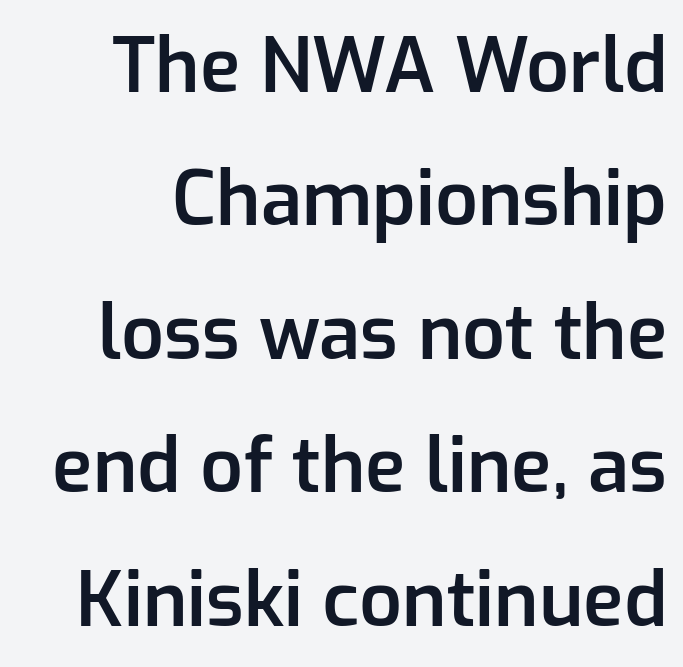
Q: Is the text bold? A: Semi-bold.
Q: Is the text italic (slanted)? A: No, it is upright.
Q: Is the typeface a serif or a sans-serif typeface? A: Sans-serif.
Q: Is the text underlined? A: No.
Q: Is the spacing between letters normal or unusually wide? A: Normal.
Q: Width (condensed, normal, or wide)? A: Normal.
Q: Stroke contrast? A: Low.
Q: x-height? A: Medium.
Q: Monospaced? A: No.
